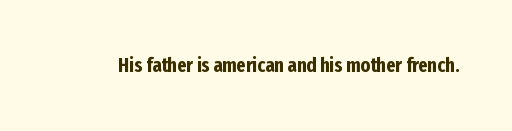
The rendering keeps characters at their native spacing. Underlining? Definitely not there. Nope, not italic — everything's standing straight. Set as a true bold cut, around the 700 mark.
